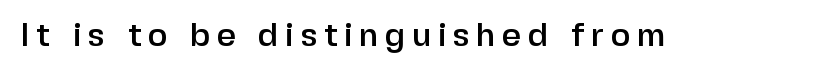
Q: Is the text italic (slanted)? A: No, it is upright.
Q: Is the typeface a serif or a sans-serif typeface? A: Sans-serif.
Q: Is the text underlined? A: No.
Q: Width (condensed, normal, or wide)? A: Normal.
Q: Stroke contrast? A: Low.
Q: x-height? A: Medium.
Q: Monospaced? A: No.
